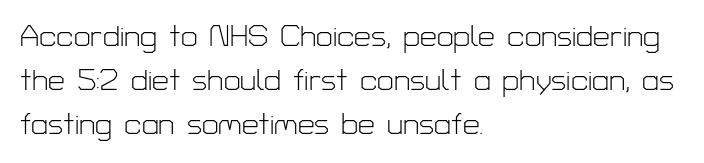
Q: Is the text bold? A: No.
Q: Is the text italic (slanted)? A: No, it is upright.
Q: Is the typeface a serif or a sans-serif typeface? A: Sans-serif.
Q: Is the text underlined? A: No.
Q: How is the paragraph aligned? A: Left-aligned.
Q: Is the spacing between letters normal or unusually wide? A: Normal.
Q: Is the spacing between lines tight, normal or loose? A: Normal.
Q: Width (condensed, normal, or wide)? A: Normal.
Q: Stroke contrast? A: Low.
Q: x-height? A: Medium.
Q: Monospaced? A: No.
